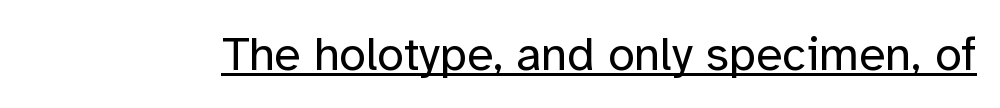
The image shows 48 px regular-weight sans-serif type, upright; set normal letter spacing, underlined; low stroke contrast and a medium x-height.
